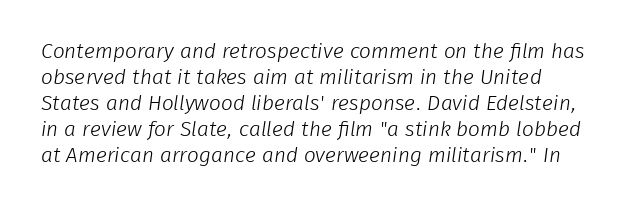
{"bold": "no", "underline": "no", "line_spacing_ratio": 1.24, "letter_spacing": "normal", "letter_spacing_em": 0.0, "glyph_px": 21}
